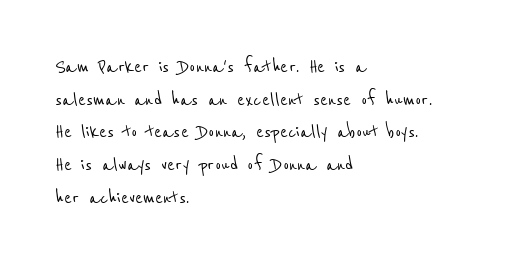
Q: Is the text underlined? A: No.
Q: How is the paragraph aligned? A: Left-aligned.
Q: Is the spacing between letters normal or unusually wide? A: Normal.
Q: Is the spacing between lines tight, normal or loose? A: Normal.
